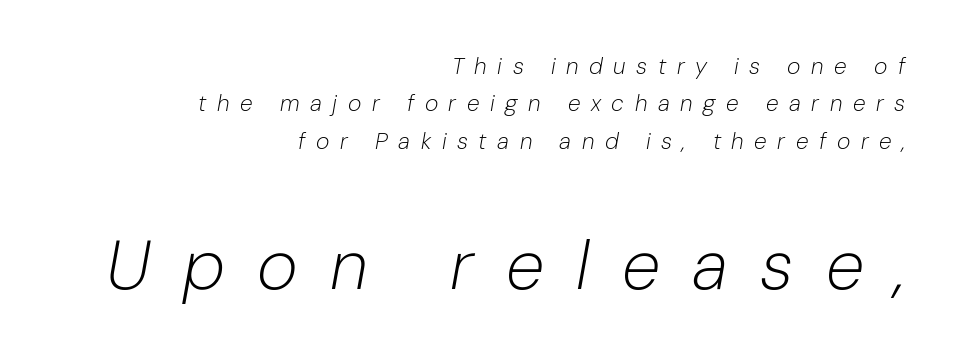
The image shows 70 px light type, italic (leaning right); set right-aligned, normal line spacing (1.62x), unusually wide letter spacing (+0.46 em), not underlined; the second (bottom) block is 3.04x larger; low stroke contrast and a medium x-height.
